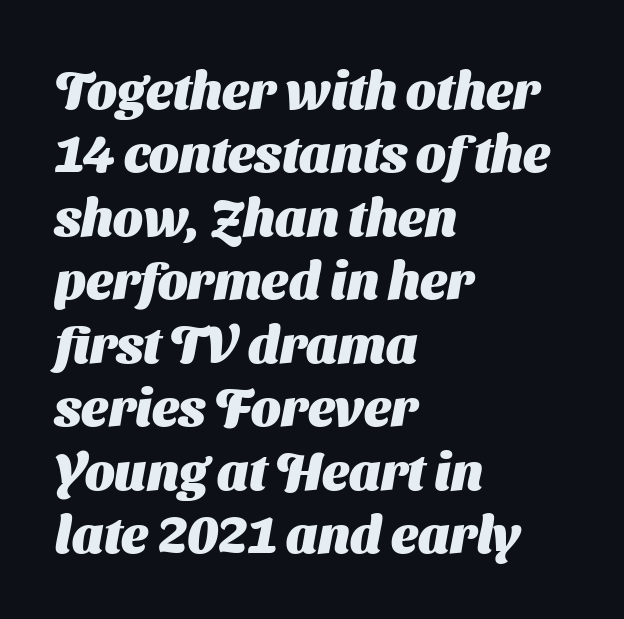
To sum up the face: it is a sans, with no serifs. The glyphs have the mass of a bold cut. Note the varied advance widths — an 'i' is clearly narrower than an 'm'. No extra tracking has been applied to these lines. Unmarked baselines from the first word to the last. The rendering anchors every line to the left-hand side.
